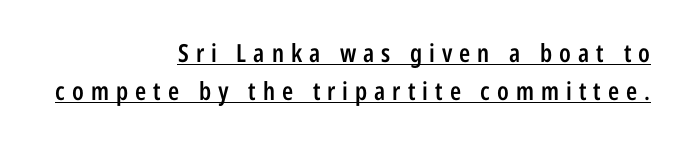
Words appear elongated and porous because spacing is wide. Line endings align vertically; line beginnings do not. This is the regular roman posture of the typeface. This block has exactly the height ordinary leading produces. Stems and bowls a touch heavier than normal — semibold. Beneath each row of characters lies a ruled line.
